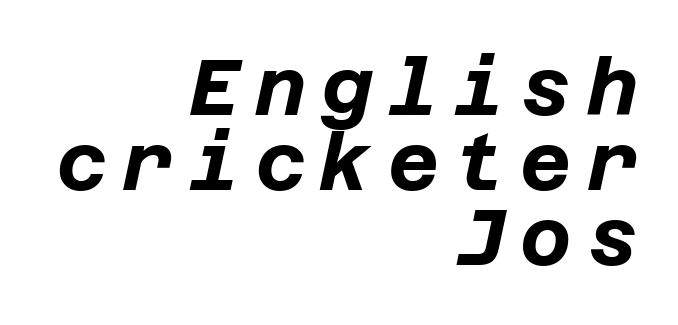
Q: Is the text bold? A: Yes.
Q: Is the text italic (slanted)? A: Yes, it leans right by about 12 degrees.
Q: Is the text underlined? A: No.
Q: How is the paragraph aligned? A: Right-aligned.
Q: Is the spacing between lines tight, normal or loose? A: Tight.
Q: Width (condensed, normal, or wide)? A: Normal.
Q: Stroke contrast? A: Low.
Q: x-height? A: Large.
